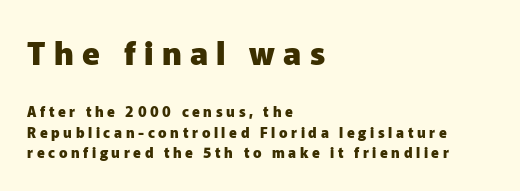
Q: Is the text bold? A: Yes.
Q: Is the text italic (slanted)? A: No, it is upright.
Q: Is the typeface a serif or a sans-serif typeface? A: Sans-serif.
Q: Is the text underlined? A: No.
Q: How is the paragraph aligned? A: Left-aligned.
Q: Is the spacing between letters normal or unusually wide? A: Unusually wide.
Q: Is the spacing between lines tight, normal or loose? A: Normal.
Q: Which block of text is set in a larger size, the first (top) or the second (bottom)? A: The first (top) one.
Q: Width (condensed, normal, or wide)? A: Normal.
Q: Stroke contrast? A: Low.
Q: x-height? A: Medium.
Q: Monospaced? A: No.
